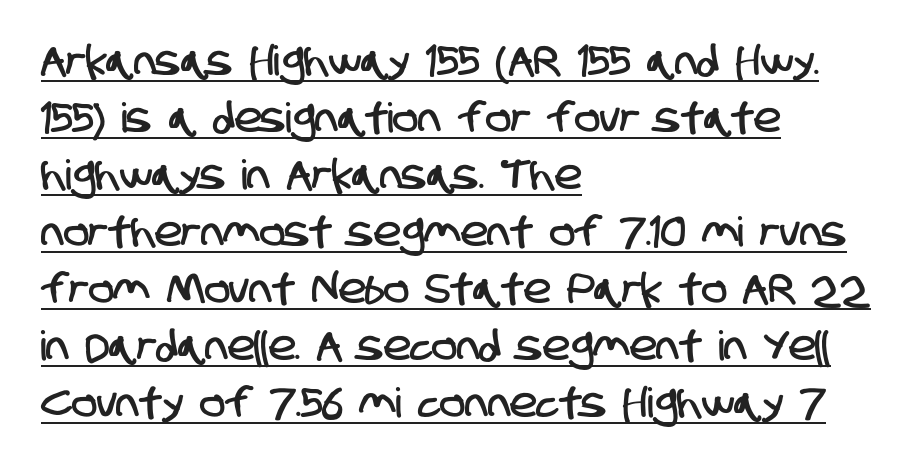
Q: Is the typeface a serif or a sans-serif typeface? A: Sans-serif.
Q: Is the text underlined? A: Yes.
Q: How is the paragraph aligned? A: Left-aligned.
Q: Is the spacing between letters normal or unusually wide? A: Normal.
Q: Is the spacing between lines tight, normal or loose? A: Normal.
Q: Width (condensed, normal, or wide)? A: Condensed.
Q: Stroke contrast? A: Low.
Q: x-height? A: Large.
Q: Monospaced? A: No.
